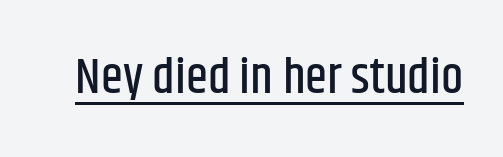
{"serif": "no", "italic": "no", "width": "condensed", "stroke_contrast": "low", "x_height": "large", "monospaced": "no", "underline": "yes", "letter_spacing": "normal", "letter_spacing_em": 0.0, "glyph_px": 50}
